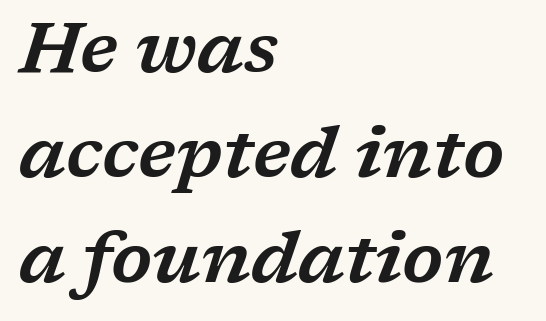
{"serif": "yes", "italic": "yes", "lean": "right", "slant_degrees": 17, "width": "wide", "stroke_contrast": "low", "x_height": "medium", "monospaced": "no", "underline": "no", "align": "left", "line_spacing": "normal", "line_spacing_ratio": 1.48, "letter_spacing": "normal", "letter_spacing_em": 0.0, "glyph_px": 71}
